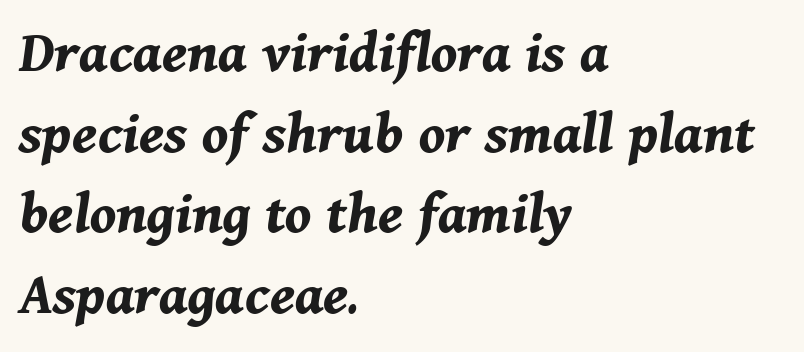
The image shows 62 px bold type, italic (leaning right); set left-aligned, normal line spacing (1.3x), normal letter spacing, not underlined; medium stroke contrast and a medium x-height.
